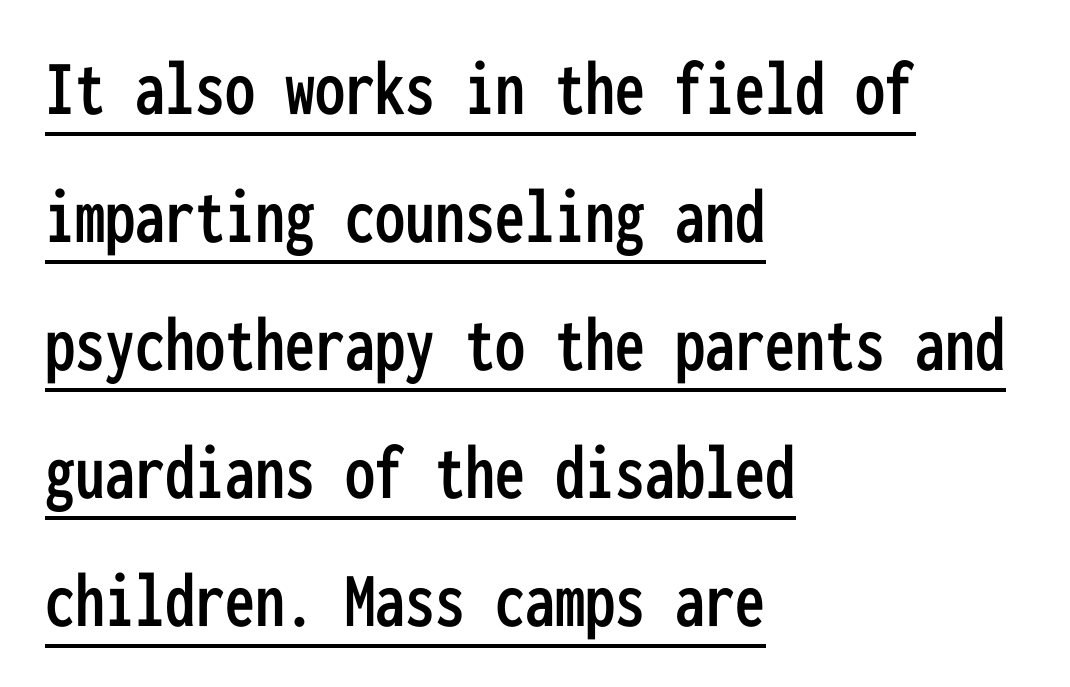
Caption: standard tracking, unaltered. In terms of leading, this rendering sits right in the middle. Monospaced: the letters line up in strict vertical columns. The type family on display is of the sans-serif kind. Leftover space on each line is placed entirely after the last word.
